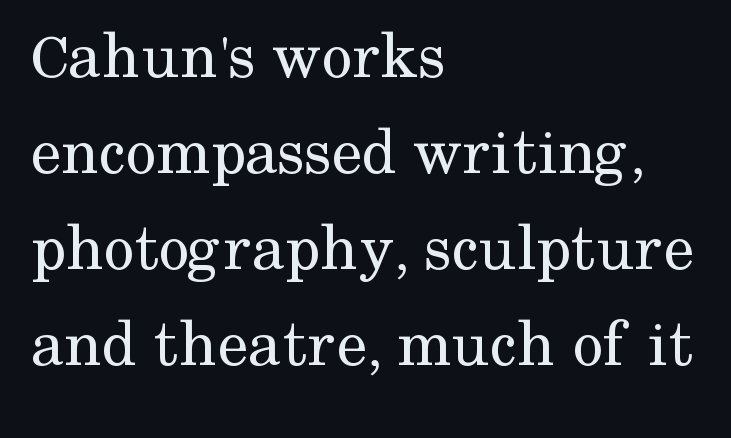
Q: Is the text bold? A: No.
Q: Is the text italic (slanted)? A: No, it is upright.
Q: Is the typeface a serif or a sans-serif typeface? A: Serif.
Q: Is the text underlined? A: No.
Q: How is the paragraph aligned? A: Left-aligned.
Q: Is the spacing between letters normal or unusually wide? A: Normal.
Q: Is the spacing between lines tight, normal or loose? A: Normal.
Q: Width (condensed, normal, or wide)? A: Normal.
Q: Stroke contrast? A: Medium.
Q: x-height? A: Medium.
Q: Monospaced? A: No.
